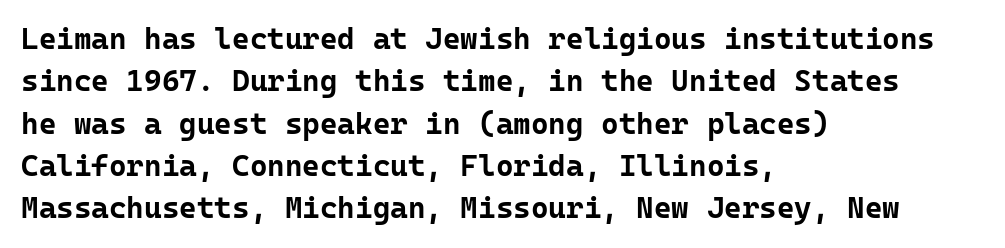
The image shows 30 px bold sans-serif type, upright, monospaced; set left-aligned, normal line spacing (1.41x), normal letter spacing, not underlined; low stroke contrast and a medium x-height.
